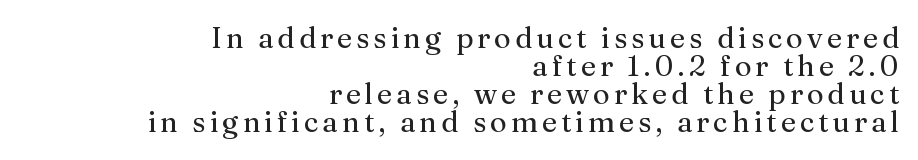
Q: Is the text bold? A: No.
Q: Is the text italic (slanted)? A: No, it is upright.
Q: Is the typeface a serif or a sans-serif typeface? A: Serif.
Q: Is the text underlined? A: No.
Q: How is the paragraph aligned? A: Right-aligned.
Q: Is the spacing between lines tight, normal or loose? A: Tight.
Q: Width (condensed, normal, or wide)? A: Normal.
Q: Stroke contrast? A: Medium.
Q: x-height? A: Medium.
Q: Monospaced? A: No.
